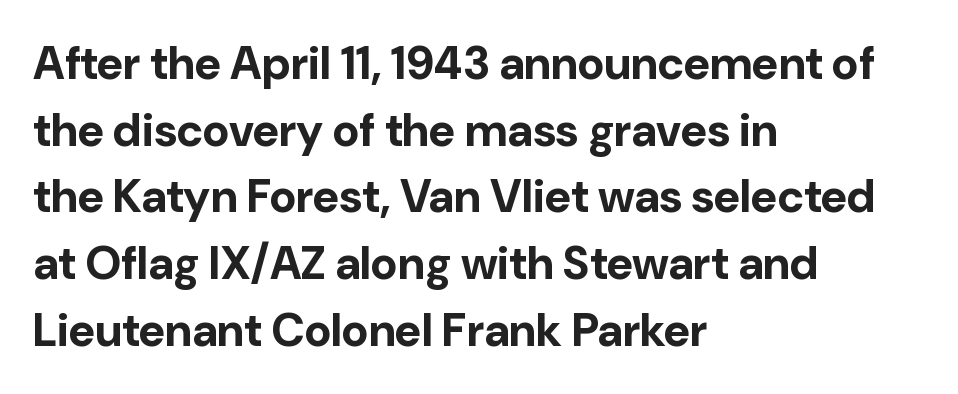
{"serif": "no", "italic": "no", "bold": "yes", "weight": "bold", "width": "normal", "stroke_contrast": "low", "x_height": "medium", "monospaced": "no", "underline": "no", "align": "left", "line_spacing": "normal", "line_spacing_ratio": 1.45, "letter_spacing": "normal", "letter_spacing_em": 0.0, "glyph_px": 46}
